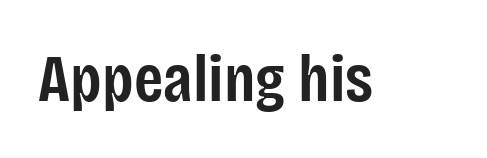
{"serif": "no", "italic": "no", "bold": "semi", "weight": "semibold", "width": "condensed", "stroke_contrast": "low", "x_height": "large", "monospaced": "no", "underline": "no", "letter_spacing": "normal", "letter_spacing_em": 0.0, "glyph_px": 67}
